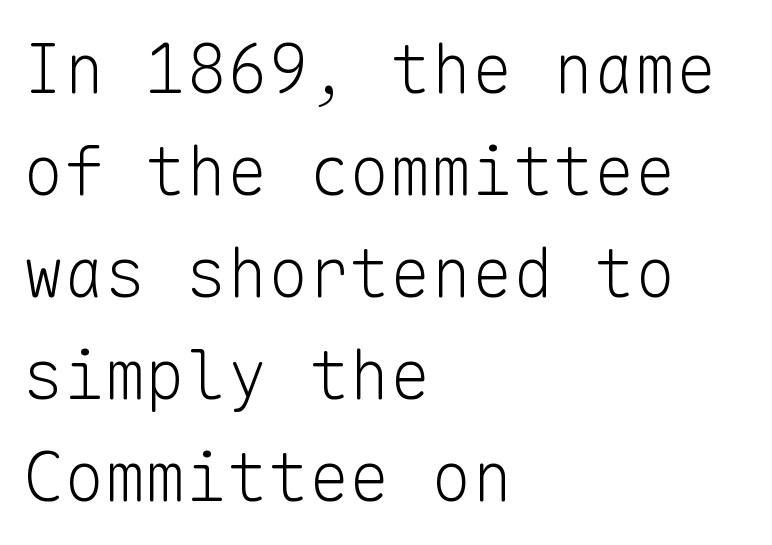
Q: Is the text bold? A: No.
Q: Is the text italic (slanted)? A: No, it is upright.
Q: Is the typeface a serif or a sans-serif typeface? A: Sans-serif.
Q: Is the text underlined? A: No.
Q: How is the paragraph aligned? A: Left-aligned.
Q: Is the spacing between letters normal or unusually wide? A: Normal.
Q: Is the spacing between lines tight, normal or loose? A: Normal.
Q: Width (condensed, normal, or wide)? A: Normal.
Q: Stroke contrast? A: Low.
Q: x-height? A: Medium.
Q: Monospaced? A: Yes.
